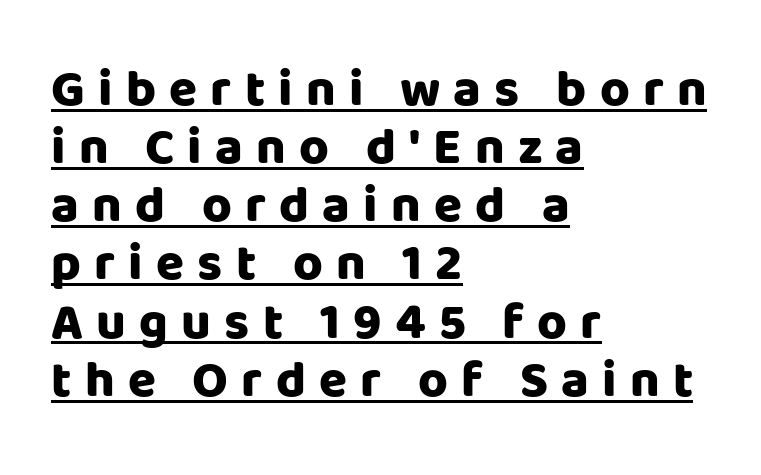
The image shows 51 px heavy sans-serif type, upright; set left-aligned, tight line spacing (1.14x), unusually wide letter spacing (+0.26 em), underlined; low stroke contrast and a large x-height.
